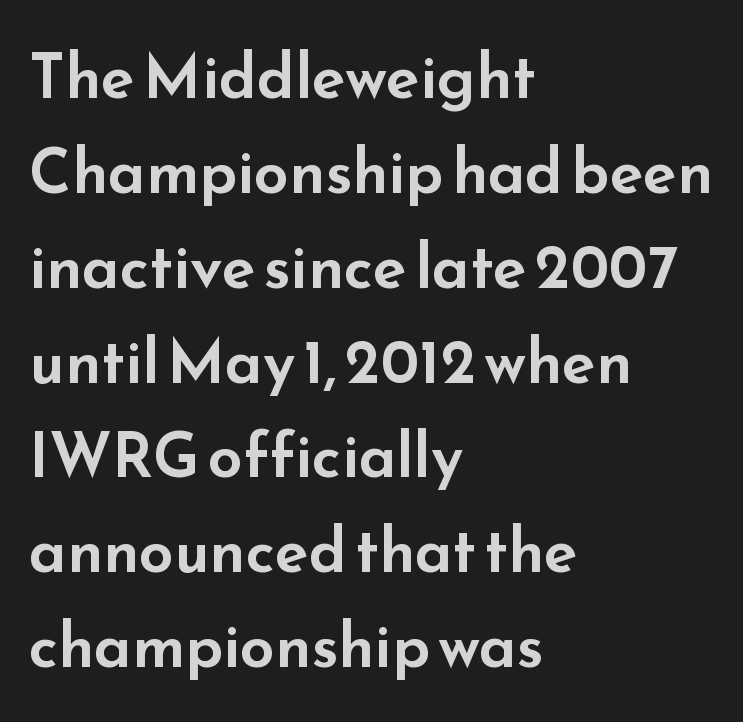
How would I describe the line gaps? Plain and ordinary. You can tell from the bare stems that sans-serif type was used. The rendering uses natural spacing where letterforms have individual widths. The horizontal fit of the characters is conventional and even. This is roman type, the default non-slanted kind.
